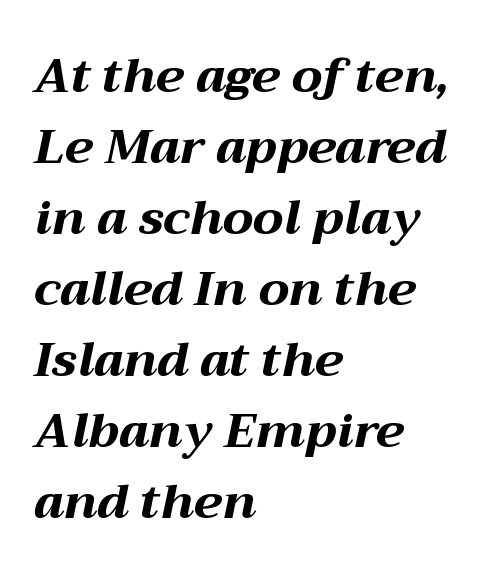
Q: Is the text bold? A: Yes.
Q: Is the text italic (slanted)? A: Yes, it leans right by about 12 degrees.
Q: Is the text underlined? A: No.
Q: How is the paragraph aligned? A: Left-aligned.
Q: Is the spacing between letters normal or unusually wide? A: Normal.
Q: Is the spacing between lines tight, normal or loose? A: Normal.
Q: Width (condensed, normal, or wide)? A: Wide.
Q: Stroke contrast? A: Medium.
Q: x-height? A: Medium.
Q: Monospaced? A: No.
